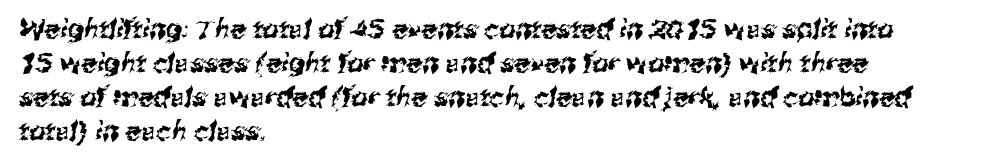
How would I describe the line gaps? Plain and ordinary. These lines are set flush left with a ragged right edge. The space beneath each line is pristine and unruled. Spacing between characters is what you'd get straight out of the box.
